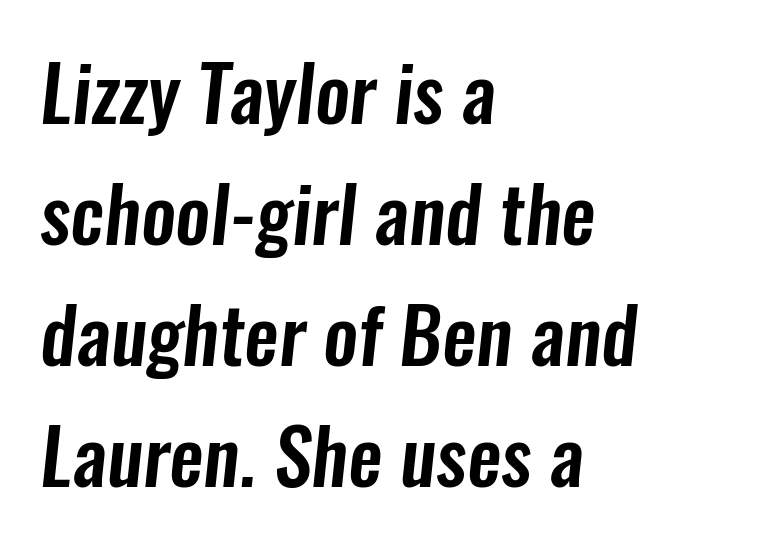
{"serif": "no", "width": "condensed", "stroke_contrast": "low", "x_height": "medium", "monospaced": "no", "underline": "no", "align": "left", "line_spacing": "normal", "line_spacing_ratio": 1.57, "letter_spacing": "normal", "letter_spacing_em": 0.0, "glyph_px": 77}
